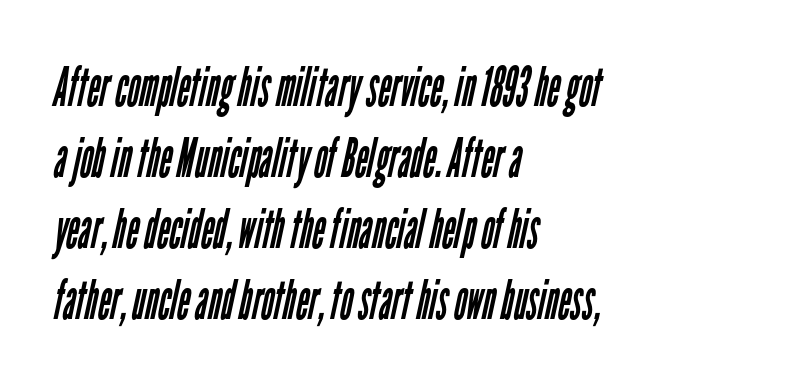
{"serif": "no", "bold": "no", "weight": "regular", "width": "condensed", "stroke_contrast": "low", "x_height": "medium", "monospaced": "no", "underline": "no", "align": "left", "line_spacing": "normal", "line_spacing_ratio": 1.29, "letter_spacing": "normal", "letter_spacing_em": 0.0, "glyph_px": 55}
